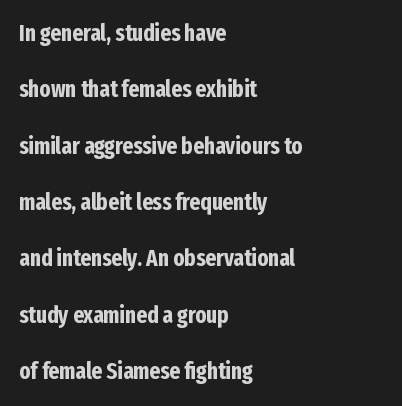
The font is running at its bold setting. This rendering features lettering with no underline. Short note: letters normally spaced. Each line starts at the same left margin while the right side varies.
